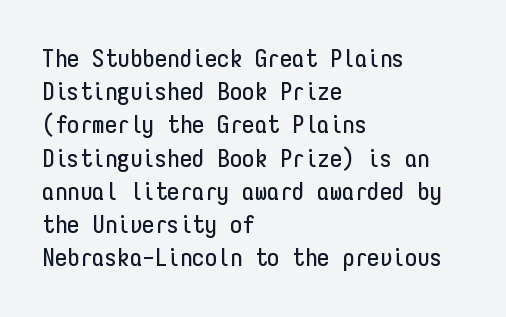
Students, observe: this is what conventionally led text looks like. Look at the tracking — it's just the regular setting, nothing added. The paragraph has a hard left edge and a soft right edge. Check under the words: just untouched page. The lettering holds an erect, upright posture throughout.
